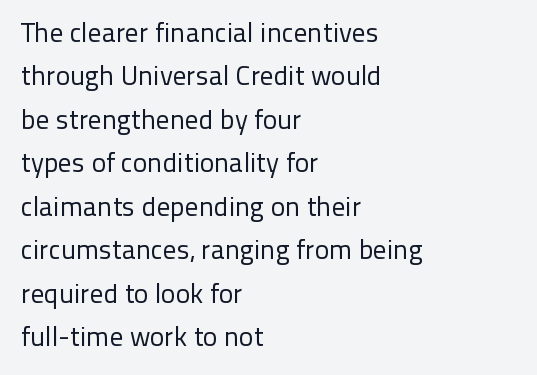
Caption: multi-line text, flush left, ragged right. Weight: regular or lighter. This rendering leaves character spacing at its baseline value. Quick note: not italic, upright. Beneath every word, the page is bare. A typesetter would call this leading conventional body-copy spacing.
